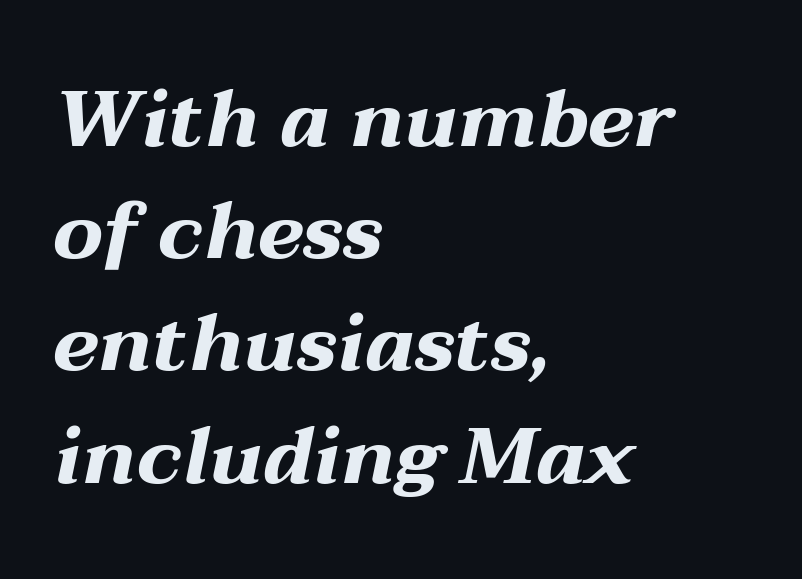
{"italic": "yes", "lean": "right", "slant_degrees": 12, "bold": "yes", "weight": "bold", "width": "wide", "stroke_contrast": "medium", "x_height": "medium", "monospaced": "no", "underline": "no", "align": "left", "line_spacing": "normal", "line_spacing_ratio": 1.42, "letter_spacing": "normal", "letter_spacing_em": 0.0, "glyph_px": 79}
